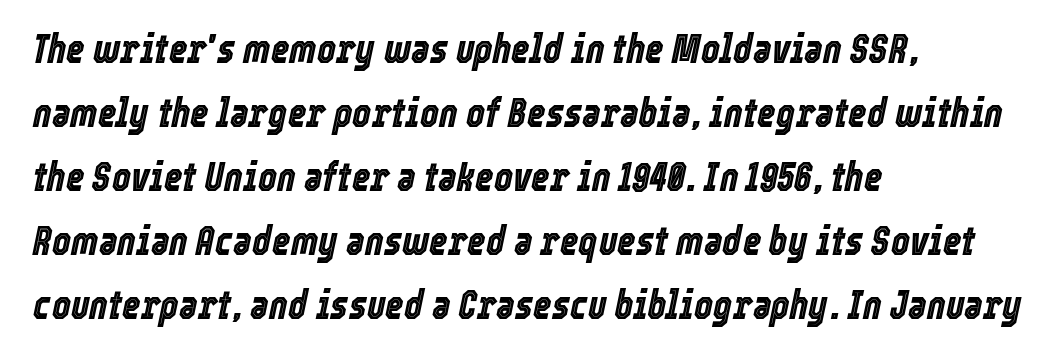
The rendering uses natural spacing where letterforms have individual widths. Rule under the text: the space is simply empty. There is no visible air inserted between adjacent glyphs. Compared with ordinary roman type, these characters are visibly tilted. A typesetter would call this leading conventional body-copy spacing. The lines are quadded left.
